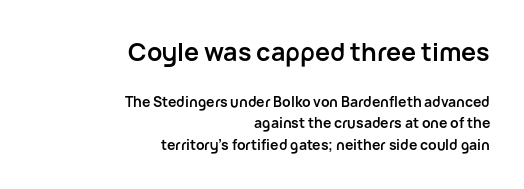
The image shows 25 px bold type, upright; set right-aligned, normal line spacing (1.52x), normal letter spacing, not underlined; the first (top) block is 1.79x larger.
